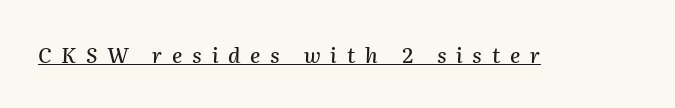
The image shows 21 px text type, italic (leaning right); set unusually wide letter spacing (+0.47 em), underlined.
